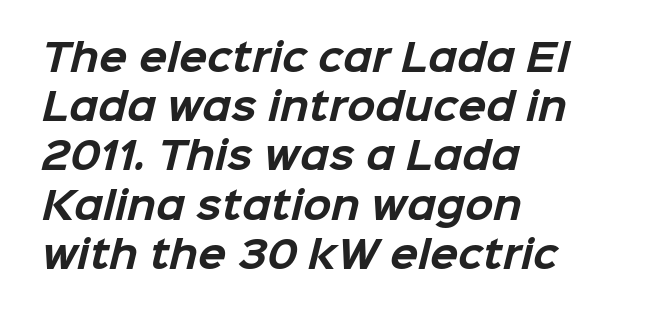
Check the space under the baseline: it is left empty. Caption: standard tracking, unaltered. Character widths vary here, with narrow letters taking less room than wide ones. This sample is left-justified, so line endings fall wherever the words run out.
